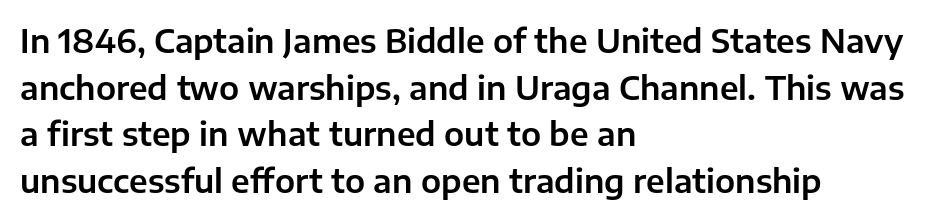
Q: Is the text italic (slanted)? A: No, it is upright.
Q: Is the typeface a serif or a sans-serif typeface? A: Sans-serif.
Q: Is the text underlined? A: No.
Q: How is the paragraph aligned? A: Left-aligned.
Q: Is the spacing between letters normal or unusually wide? A: Normal.
Q: Is the spacing between lines tight, normal or loose? A: Normal.
Q: Width (condensed, normal, or wide)? A: Normal.
Q: Stroke contrast? A: Low.
Q: x-height? A: Medium.
Q: Monospaced? A: No.
